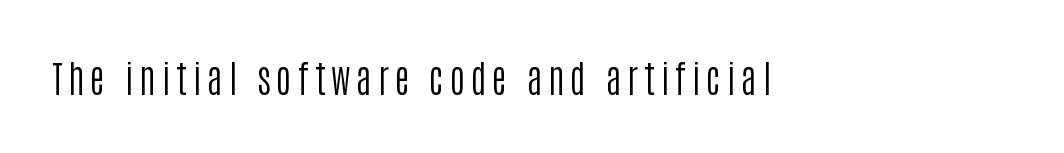
The image shows 37 px regular-weight, condensed sans-serif type, upright; set left-aligned, not underlined; low stroke contrast and a large x-height.
